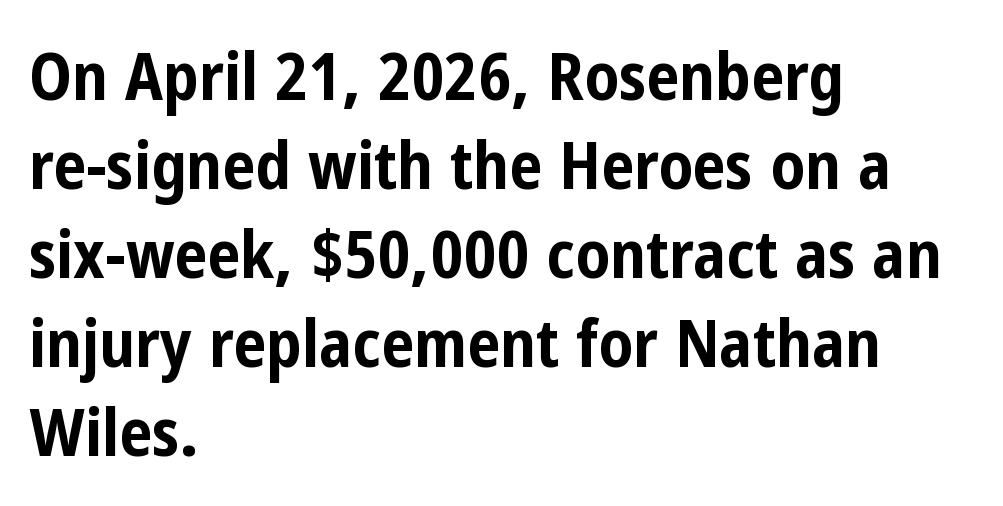
The image shows 66 px bold, condensed sans-serif type, upright; set left-aligned, normal line spacing (1.35x), normal letter spacing, not underlined; low stroke contrast and a medium x-height.
